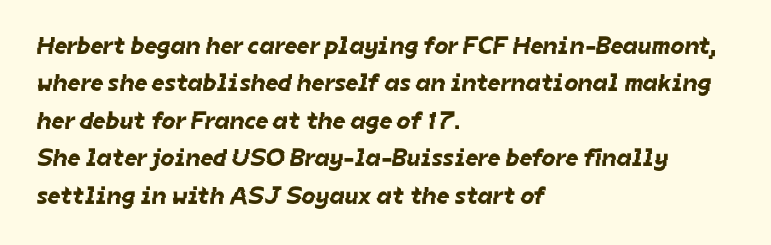
What's the leading like? Ordinary, nothing unusual. Default kerning and tracking; the words read as compact shapes. The foot of each line stays bare and open. Compared with a centered layout, this one pins lines to the left instead.
